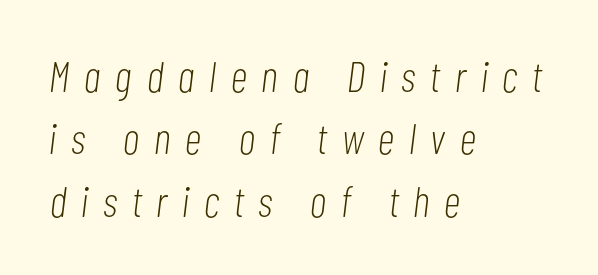
Q: Is the text bold? A: No.
Q: Is the text italic (slanted)? A: Yes, it leans right by about 7 degrees.
Q: Is the text underlined? A: No.
Q: How is the paragraph aligned? A: Left-aligned.
Q: Is the spacing between letters normal or unusually wide? A: Unusually wide.
Q: Is the spacing between lines tight, normal or loose? A: Normal.
Q: Width (condensed, normal, or wide)? A: Condensed.
Q: Stroke contrast? A: Low.
Q: x-height? A: Medium.
Q: Monospaced? A: No.
